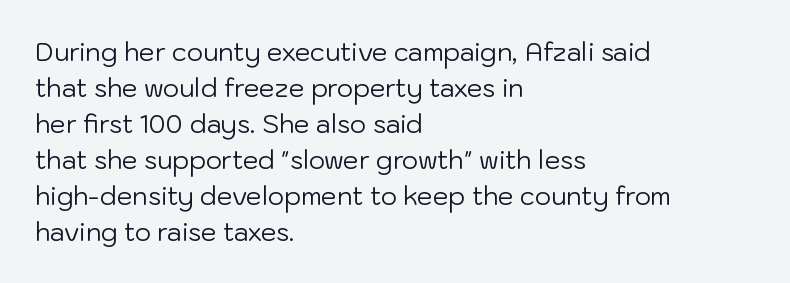
{"italic": "no", "bold": "no", "underline": "no", "align": "left", "line_spacing": "normal", "line_spacing_ratio": 1.44, "letter_spacing": "normal", "letter_spacing_em": 0.0, "glyph_px": 25}
